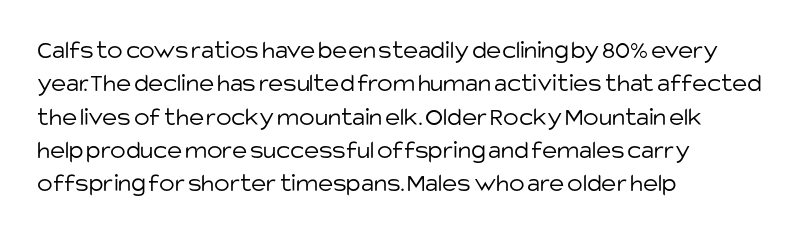
The image shows 26 px text type, upright; set left-aligned, normal line spacing (1.28x), normal letter spacing, not underlined.
